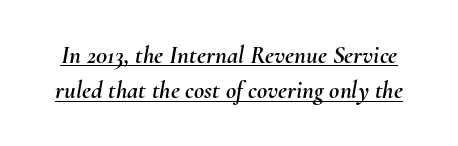
The image shows 25 px text type, italic (leaning right); set normal line spacing (1.42x), normal letter spacing, underlined.
